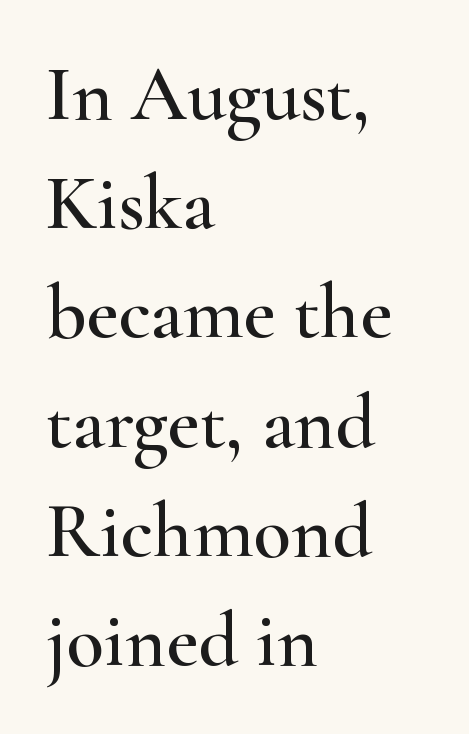
The image shows 78 px wide serif type, upright; set left-aligned, normal line spacing (1.4x), normal letter spacing, not underlined; high stroke contrast and a small x-height.
